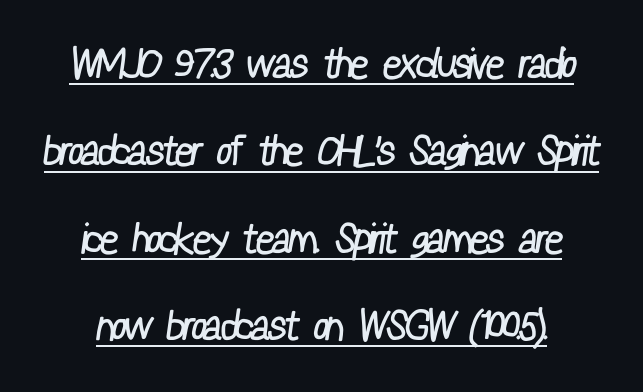
The image shows 41 px regular-weight, condensed sans-serif type; set loose line spacing (2.13x), normal letter spacing, underlined; low stroke contrast and a medium x-height.
